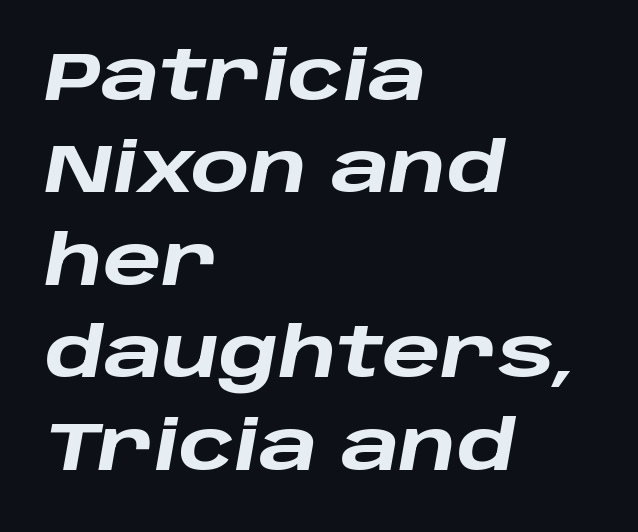
The image shows 69 px heavy, wide type, italic (leaning right); set left-aligned, normal line spacing (1.34x), normal letter spacing, not underlined; low stroke contrast and a large x-height.
